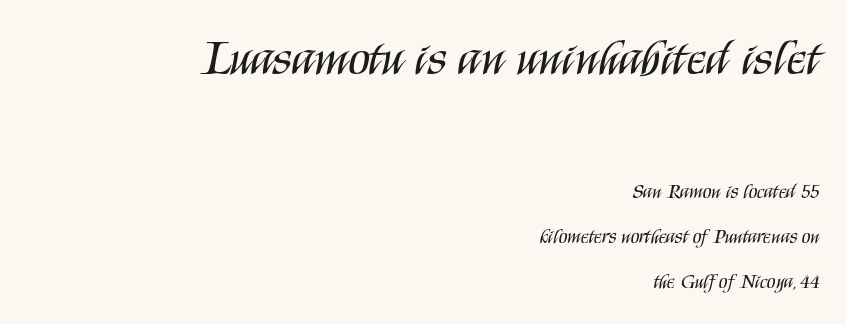
Is the type heavy? It reads as light-to-regular instead. The lines in this sample share a right terminus and differ only in where they begin. You could call the tracking neutral — neither tight nor loose.
